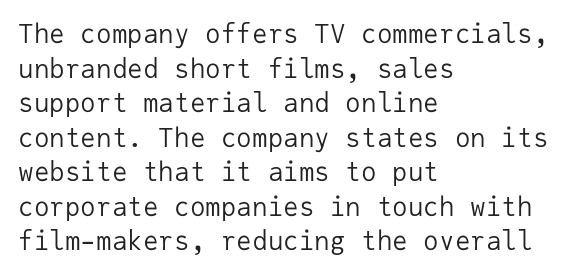
Q: Is the text bold? A: No.
Q: Is the text italic (slanted)? A: No, it is upright.
Q: Is the text underlined? A: No.
Q: How is the paragraph aligned? A: Left-aligned.
Q: Is the spacing between letters normal or unusually wide? A: Normal.
Q: Is the spacing between lines tight, normal or loose? A: Normal.
